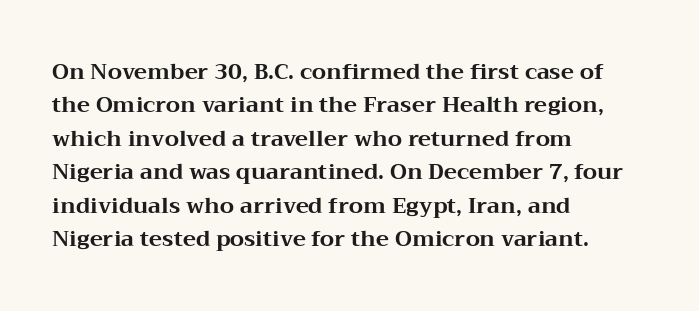
The image shows 22 px bold type, upright; set left-aligned, normal line spacing (1.52x), normal letter spacing, not underlined.
